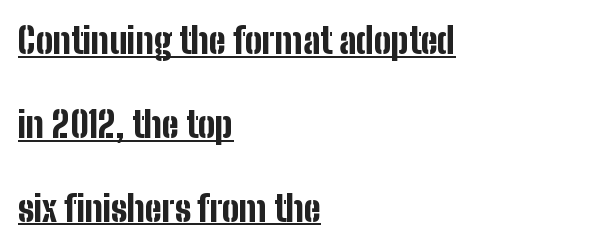
The face used here is proportionally spaced, like ordinary book or web type. No italicization has been applied; the sample stays upright. Nothing sits at the stroke ends, so this counts as sans-serif. The rendering uses a bold face; every stroke is thick and dark. The passage is arranged the way most books set body copy — flush left.
